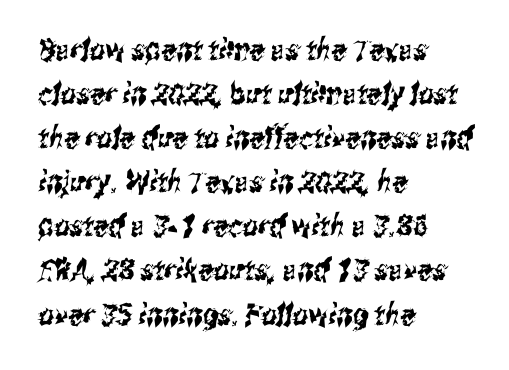
{"serif": "no", "width": "condensed", "stroke_contrast": "medium", "x_height": "medium", "monospaced": "no", "underline": "no", "align": "left", "line_spacing": "normal", "line_spacing_ratio": 1.47, "letter_spacing": "normal", "letter_spacing_em": 0.0, "glyph_px": 30}
